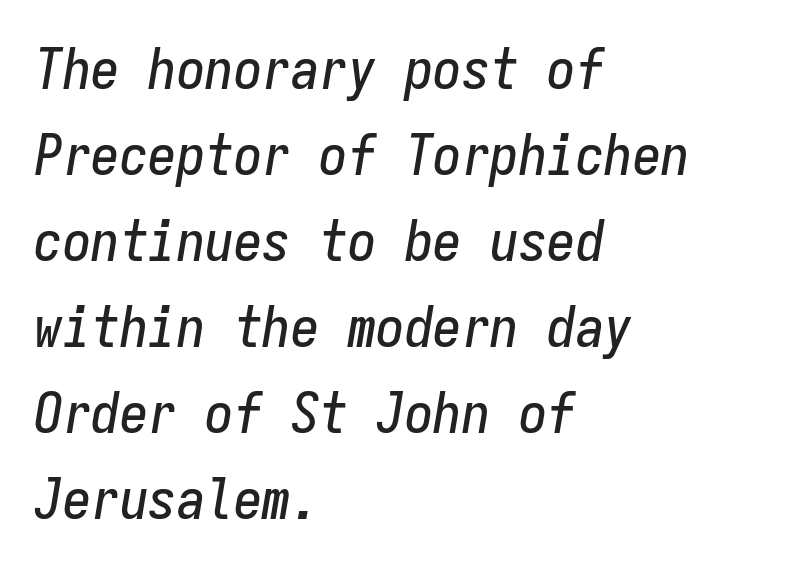
{"italic": "yes", "lean": "right", "slant_degrees": 9, "width": "condensed", "stroke_contrast": "low", "x_height": "medium", "monospaced": "yes", "underline": "no", "align": "left", "line_spacing": "normal", "line_spacing_ratio": 1.51, "letter_spacing": "normal", "letter_spacing_em": 0.0, "glyph_px": 57}
